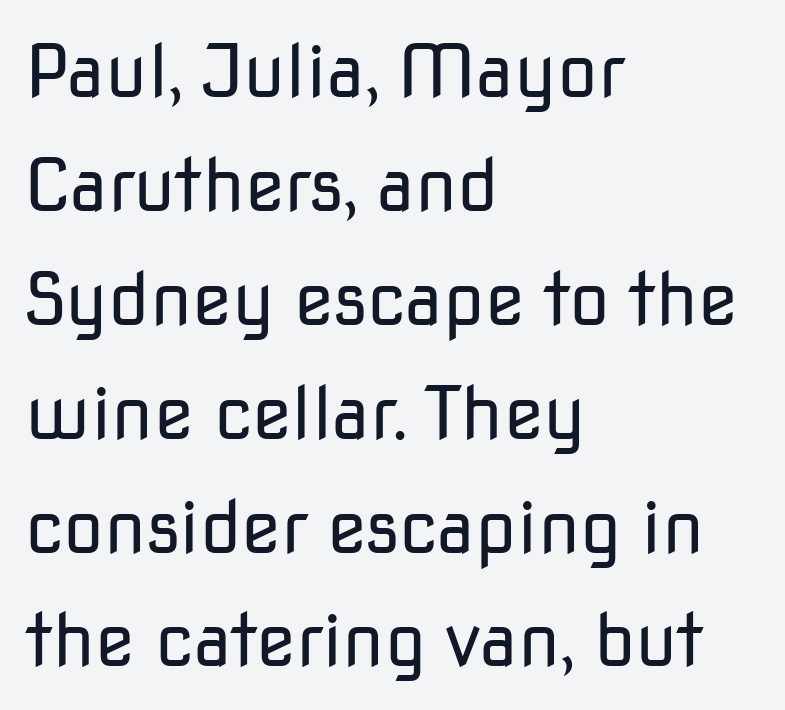
The image shows 73 px regular-weight sans-serif type, upright; set left-aligned, normal line spacing (1.56x), normal letter spacing, not underlined; low stroke contrast and a medium x-height.
